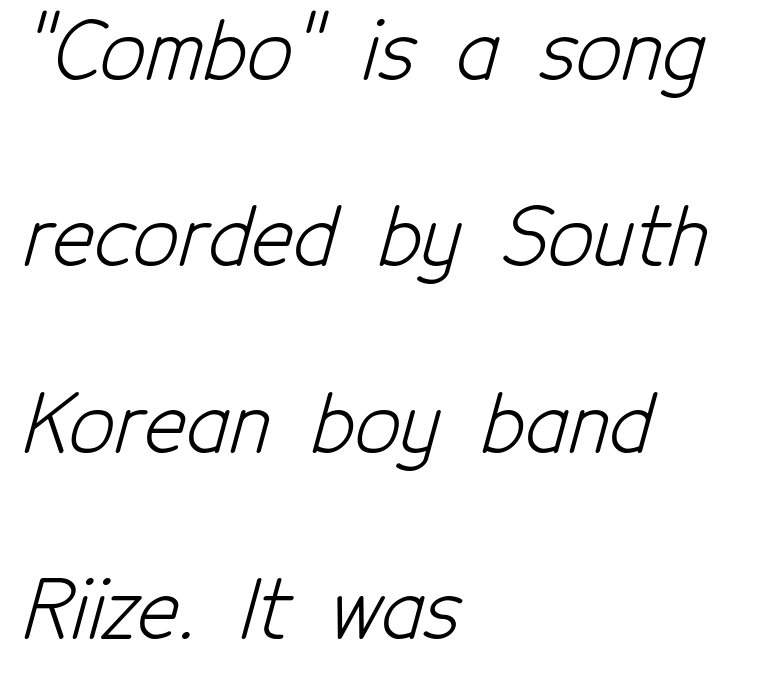
{"serif": "no", "bold": "no", "weight": "light", "width": "condensed", "stroke_contrast": "low", "x_height": "medium", "monospaced": "no", "underline": "no", "align": "left", "line_spacing": "loose", "line_spacing_ratio": 2.33, "letter_spacing": "normal", "letter_spacing_em": 0.0, "glyph_px": 80}
